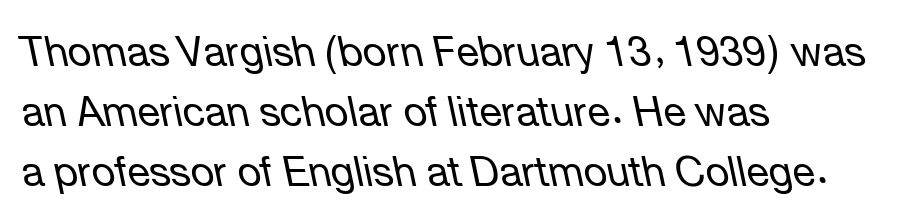
{"italic": "yes", "lean": "left", "slant_degrees": 12, "bold": "no", "weight": "regular", "width": "normal", "stroke_contrast": "low", "x_height": "medium", "monospaced": "no", "underline": "no", "align": "left", "line_spacing": "normal", "line_spacing_ratio": 1.46, "letter_spacing": "normal", "letter_spacing_em": 0.0, "glyph_px": 41}
